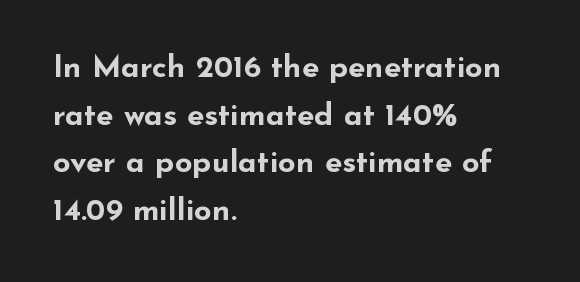
The image shows 31 px bold, wide sans-serif type, upright; set left-aligned, normal line spacing (1.54x), normal letter spacing, not underlined; low stroke contrast and a small x-height.
